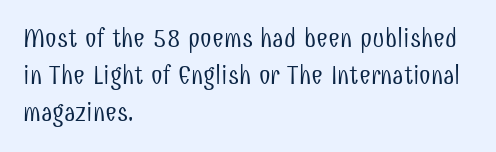
{"italic": "no", "bold": "no", "underline": "no", "align": "left", "line_spacing": "normal", "line_spacing_ratio": 1.43, "letter_spacing": "normal", "letter_spacing_em": 0.0, "glyph_px": 26}
